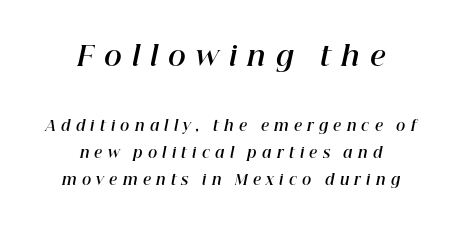
The image shows 27 px bold type, italic (leaning right); set centered, loose line spacing (1.96x), unusually wide letter spacing (+0.38 em), not underlined; the first (top) block is 1.93x larger.
